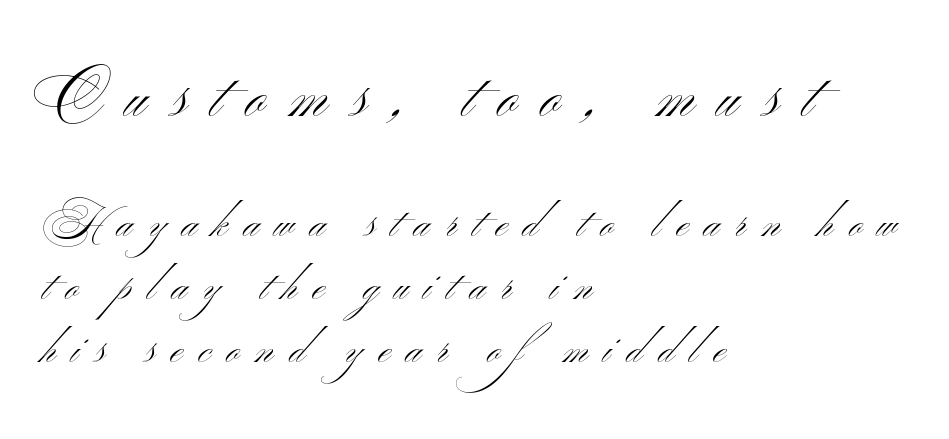
The space beneath each line is pristine and unruled. Which of the two is more prominent by size? The first, at the top. The typesetting does not lean heavy: it is not bold.
